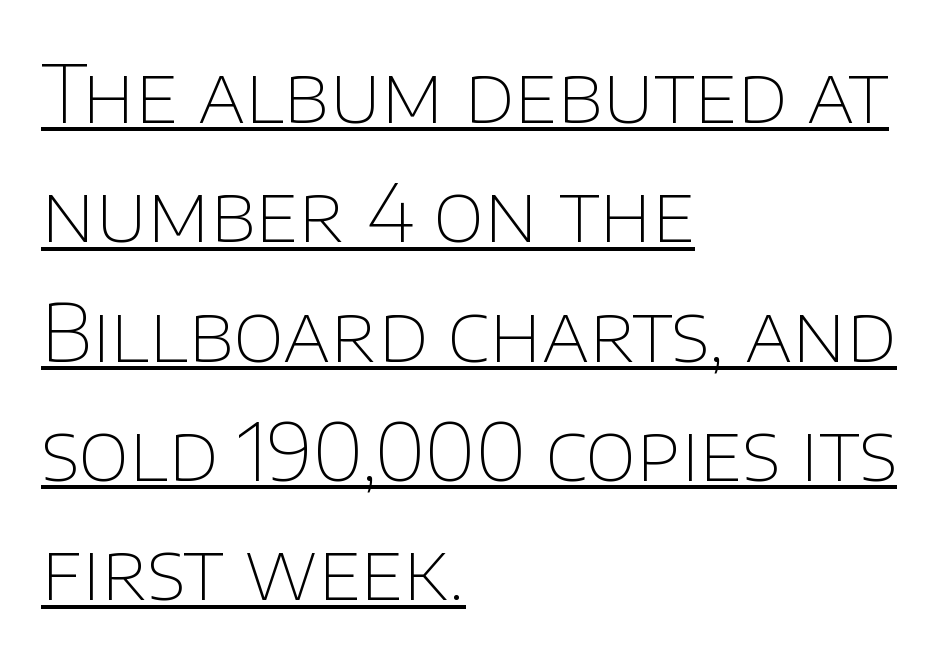
Summary of weight: not heavy and not bold. This sample has the flowing, uneven cadence of proportional lettering. One-word summary of the alignment: left. The gaps between neighbouring characters are ordinary and unremarkable.
